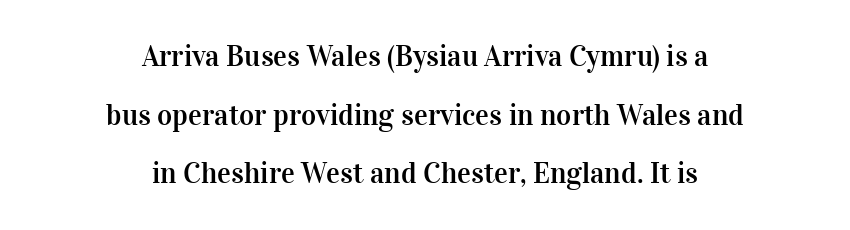
{"serif": "yes", "italic": "no", "width": "normal", "stroke_contrast": "high", "x_height": "medium", "monospaced": "no", "underline": "no", "align": "center", "line_spacing": "loose", "line_spacing_ratio": 2.02, "letter_spacing": "normal", "letter_spacing_em": 0.0, "glyph_px": 29}
